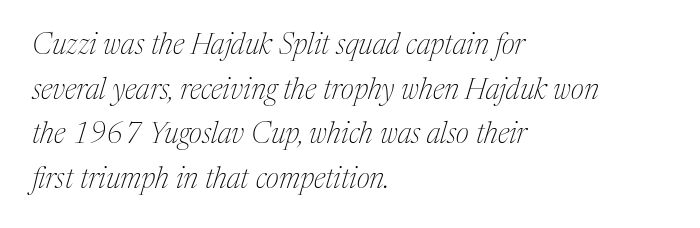
Q: Is the text bold? A: No.
Q: Is the text italic (slanted)? A: Yes, it leans right by about 17 degrees.
Q: Is the typeface a serif or a sans-serif typeface? A: Serif.
Q: Is the text underlined? A: No.
Q: How is the paragraph aligned? A: Left-aligned.
Q: Is the spacing between letters normal or unusually wide? A: Normal.
Q: Is the spacing between lines tight, normal or loose? A: Normal.
Q: Width (condensed, normal, or wide)? A: Normal.
Q: Stroke contrast? A: Medium.
Q: x-height? A: Medium.
Q: Monospaced? A: No.
